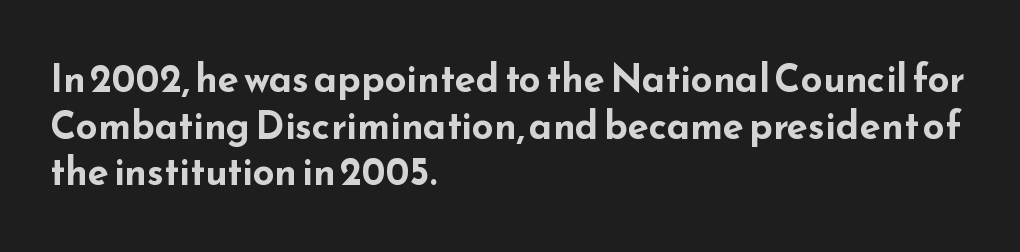
The image shows 38 px bold, wide sans-serif type, upright; set left-aligned, line spacing 1.23x, normal letter spacing, not underlined; low stroke contrast and a small x-height.
